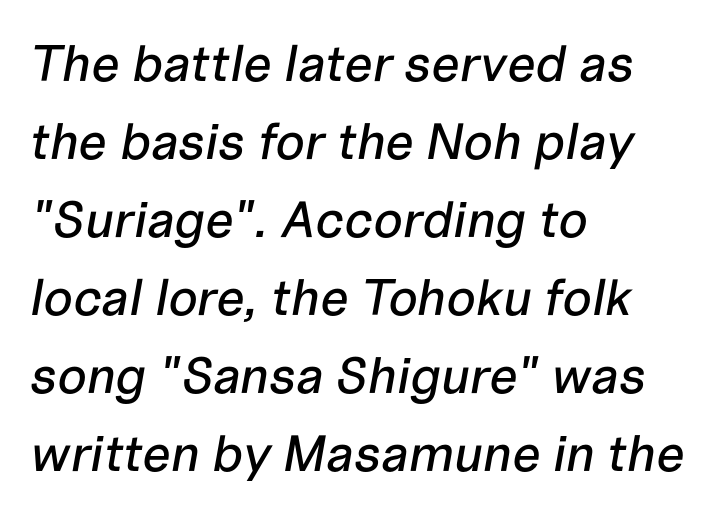
Q: Is the text italic (slanted)? A: Yes, it leans right by about 10 degrees.
Q: Is the text underlined? A: No.
Q: How is the paragraph aligned? A: Left-aligned.
Q: Is the spacing between letters normal or unusually wide? A: Normal.
Q: Is the spacing between lines tight, normal or loose? A: Normal.
Q: Width (condensed, normal, or wide)? A: Normal.
Q: Stroke contrast? A: Low.
Q: x-height? A: Medium.
Q: Monospaced? A: No.
